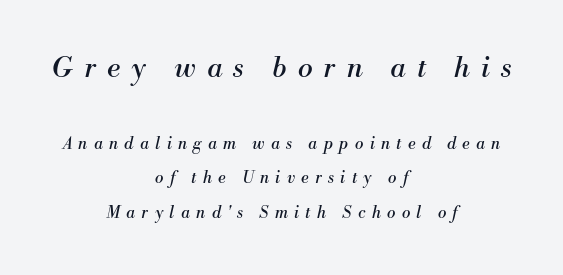
{"serif": "yes", "italic": "yes", "lean": "right", "slant_degrees": 13, "bold": "no", "weight": "regular", "width": "normal", "stroke_contrast": "medium", "x_height": "small", "monospaced": "no", "underline": "no", "align": "center", "line_spacing": "loose", "line_spacing_ratio": 2.16, "letter_spacing": "wide", "letter_spacing_em": 0.4, "larger_block": "first", "size_ratio": 1.75, "glyph_px": 28}
